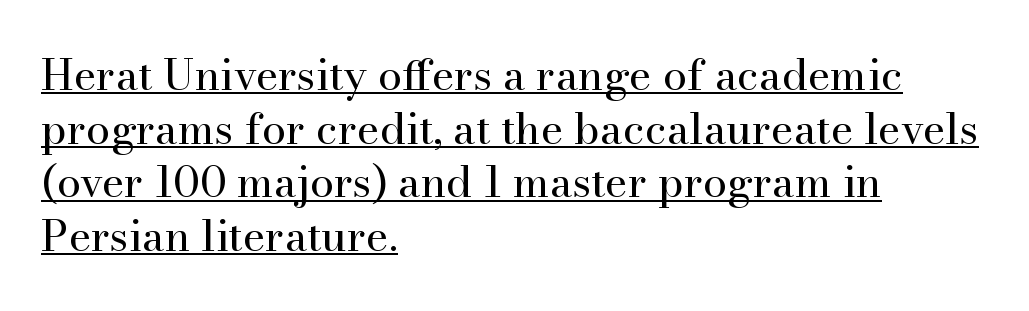
Q: Is the text bold? A: No.
Q: Is the text italic (slanted)? A: No, it is upright.
Q: Is the typeface a serif or a sans-serif typeface? A: Serif.
Q: Is the text underlined? A: Yes.
Q: How is the paragraph aligned? A: Left-aligned.
Q: Is the spacing between letters normal or unusually wide? A: Normal.
Q: Is the spacing between lines tight, normal or loose? A: Normal.
Q: Width (condensed, normal, or wide)? A: Normal.
Q: Stroke contrast? A: High.
Q: x-height? A: Small.
Q: Monospaced? A: No.
